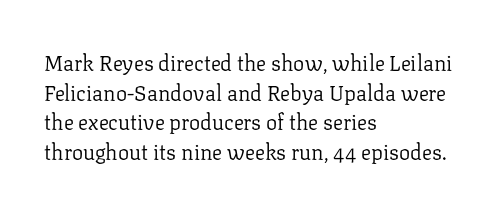
Quick note: underline off. Do the letters lean? They stand straight. The text block is weighted toward the left margin, trailing off unevenly rightward. This rendering leaves character spacing at its baseline value. Vertical spacing — default.
